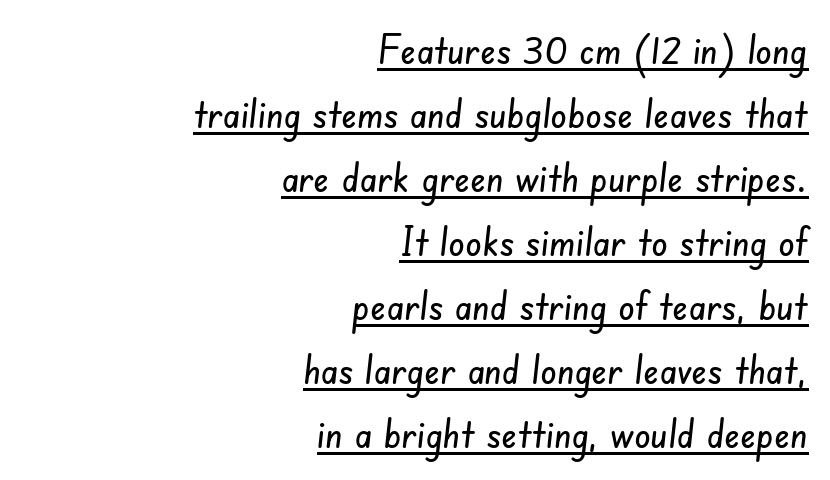
The glyphs in this specimen are sans serif. The passage shown stacks its lines at a standard gap. Proportional: the letters do not fall into vertical columns. Where is the straight margin? On the right.
